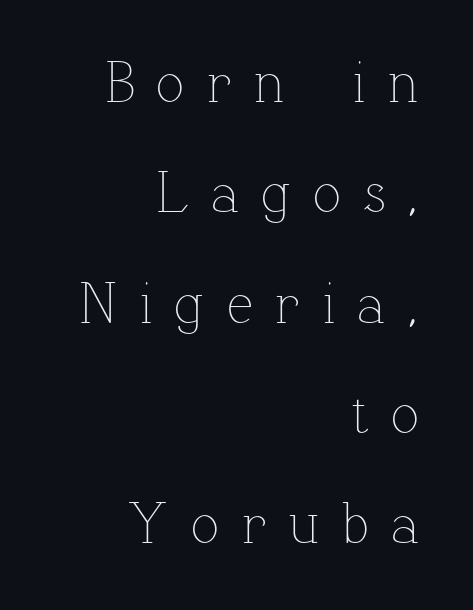
The image shows 59 px thin type, upright; set right-aligned, line spacing 1.87x, unusually wide letter spacing (+0.37 em), not underlined; low stroke contrast and a medium x-height.
